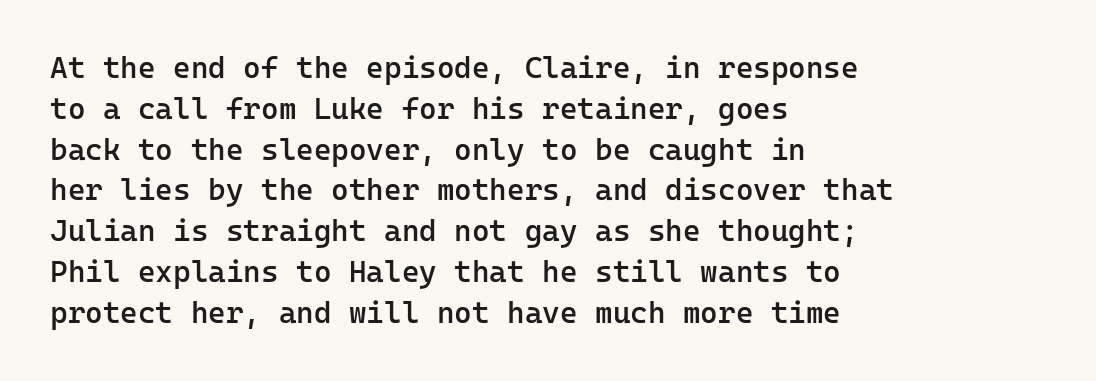
{"serif": "no", "italic": "no", "bold": "semi", "weight": "semibold", "width": "normal", "stroke_contrast": "low", "x_height": "medium", "monospaced": "yes", "underline": "no", "align": "left", "line_spacing": "normal", "line_spacing_ratio": 1.36, "letter_spacing": "normal", "letter_spacing_em": 0.0, "glyph_px": 30}
